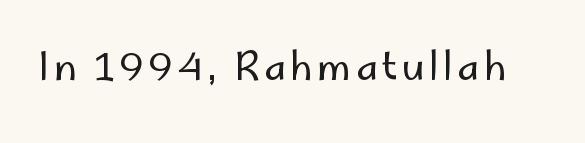
Upright lettering throughout. Ink coverage per letter is moderate at most. This sample has the flowing, uneven cadence of proportional lettering. Descenders hang freely into open space. Check where the strokes stop: nothing finishes them off — pure sans.
